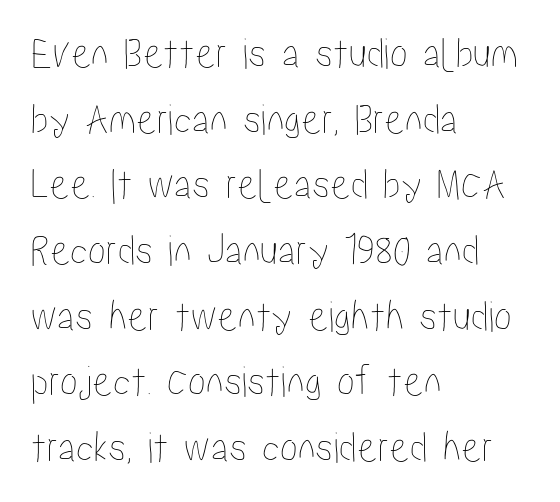
What stands out about the letter spacing? Nothing — it is the standard amount. Unlike italic type, these characters show no tilt at all. Notice how descenders clear the ascenders below comfortably — that's standard leading. The glyphs are unaccompanied by any horizontal stroke below them.
